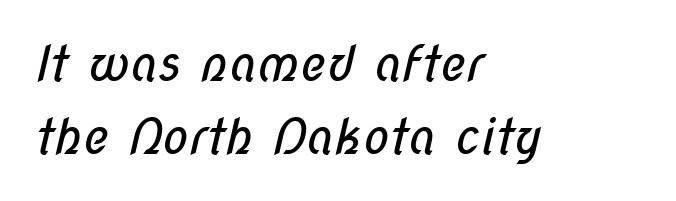
The image shows 49 px regular-weight, condensed sans-serif type; set left-aligned, normal line spacing (1.49x), normal letter spacing, not underlined; low stroke contrast and a medium x-height.
